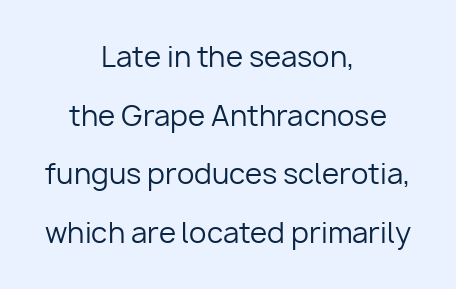
The image shows 28 px regular-weight sans-serif type, upright; set centered, loose line spacing (2.09x), normal letter spacing, not underlined; low stroke contrast and a medium x-height.
